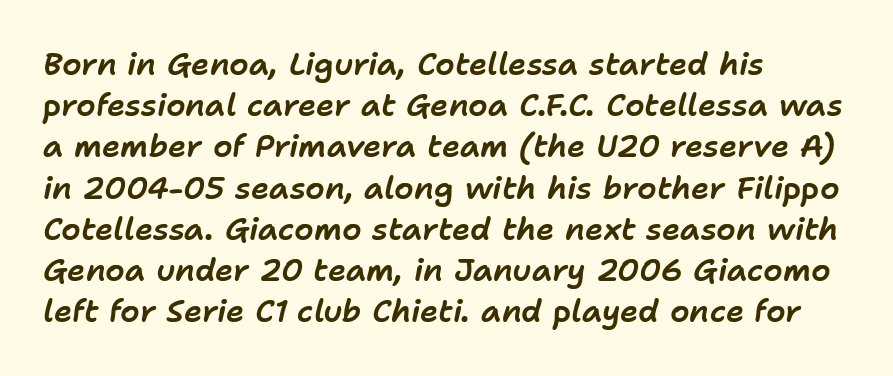
Q: Is the text italic (slanted)? A: Yes, it leans right by about 11 degrees.
Q: Is the text underlined? A: No.
Q: How is the paragraph aligned? A: Left-aligned.
Q: Is the spacing between letters normal or unusually wide? A: Normal.
Q: Is the spacing between lines tight, normal or loose? A: Normal.
Q: Width (condensed, normal, or wide)? A: Normal.
Q: Stroke contrast? A: Low.
Q: x-height? A: Medium.
Q: Monospaced? A: No.
